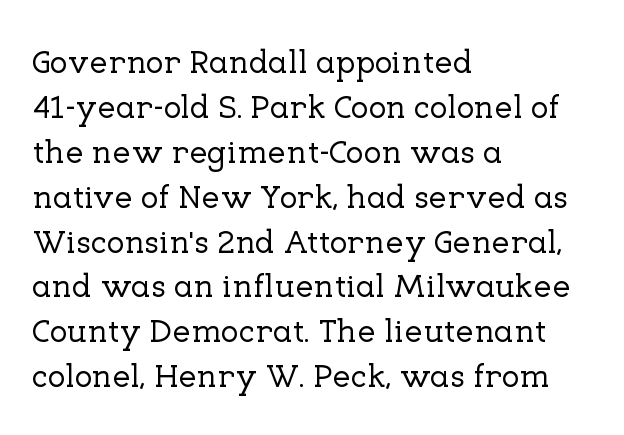
Q: Is the text italic (slanted)? A: No, it is upright.
Q: Is the typeface a serif or a sans-serif typeface? A: Serif.
Q: Is the text underlined? A: No.
Q: How is the paragraph aligned? A: Left-aligned.
Q: Is the spacing between letters normal or unusually wide? A: Normal.
Q: Is the spacing between lines tight, normal or loose? A: Normal.
Q: Width (condensed, normal, or wide)? A: Normal.
Q: Stroke contrast? A: Low.
Q: x-height? A: Medium.
Q: Monospaced? A: No.
